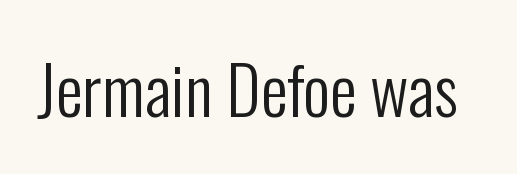
Q: Is the text bold? A: No.
Q: Is the text italic (slanted)? A: No, it is upright.
Q: Is the typeface a serif or a sans-serif typeface? A: Sans-serif.
Q: Is the text underlined? A: No.
Q: Is the spacing between letters normal or unusually wide? A: Normal.
Q: Width (condensed, normal, or wide)? A: Condensed.
Q: Stroke contrast? A: Low.
Q: x-height? A: Medium.
Q: Monospaced? A: No.
